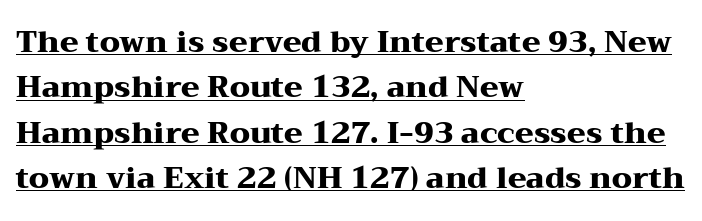
The image shows 30 px heavy, wide serif type, upright; set left-aligned, normal line spacing (1.51x), normal letter spacing, underlined; medium stroke contrast and a medium x-height.
